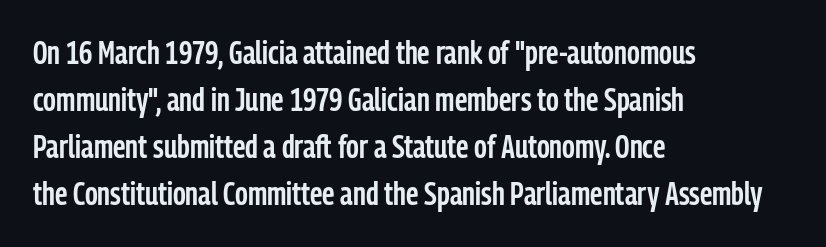
Q: Is the text bold? A: Semi-bold.
Q: Is the text italic (slanted)? A: No, it is upright.
Q: Is the typeface a serif or a sans-serif typeface? A: Sans-serif.
Q: Is the text underlined? A: No.
Q: How is the paragraph aligned? A: Left-aligned.
Q: Is the spacing between letters normal or unusually wide? A: Normal.
Q: Is the spacing between lines tight, normal or loose? A: Normal.
Q: Width (condensed, normal, or wide)? A: Condensed.
Q: Stroke contrast? A: Low.
Q: x-height? A: Medium.
Q: Monospaced? A: No.
